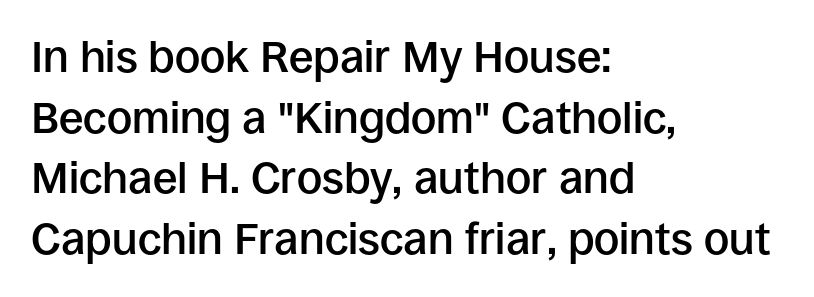
The image shows 44 px semibold sans-serif type, upright; set left-aligned, normal line spacing (1.38x), normal letter spacing, not underlined; low stroke contrast and a large x-height.
